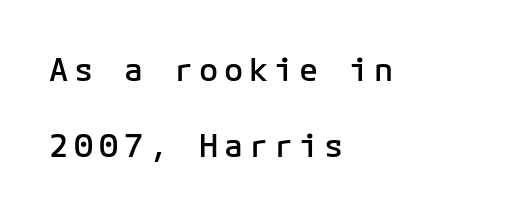
Q: Is the text bold? A: Semi-bold.
Q: Is the text italic (slanted)? A: No, it is upright.
Q: Is the typeface a serif or a sans-serif typeface? A: Sans-serif.
Q: Is the text underlined? A: No.
Q: How is the paragraph aligned? A: Left-aligned.
Q: Is the spacing between lines tight, normal or loose? A: Loose.
Q: Width (condensed, normal, or wide)? A: Normal.
Q: Stroke contrast? A: Low.
Q: x-height? A: Medium.
